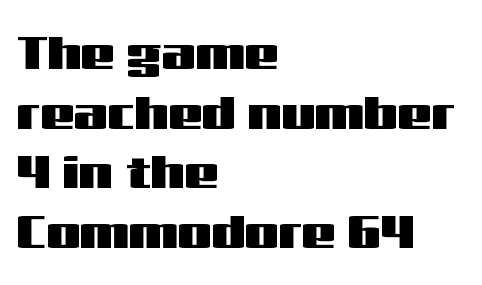
Check where the strokes stop: nothing finishes them off — pure sans. Designer's note — italics off, roman on. Glance below the letters and you will spot only blank space. Teacher's note: observe the even left margin — that is flush-left alignment.
